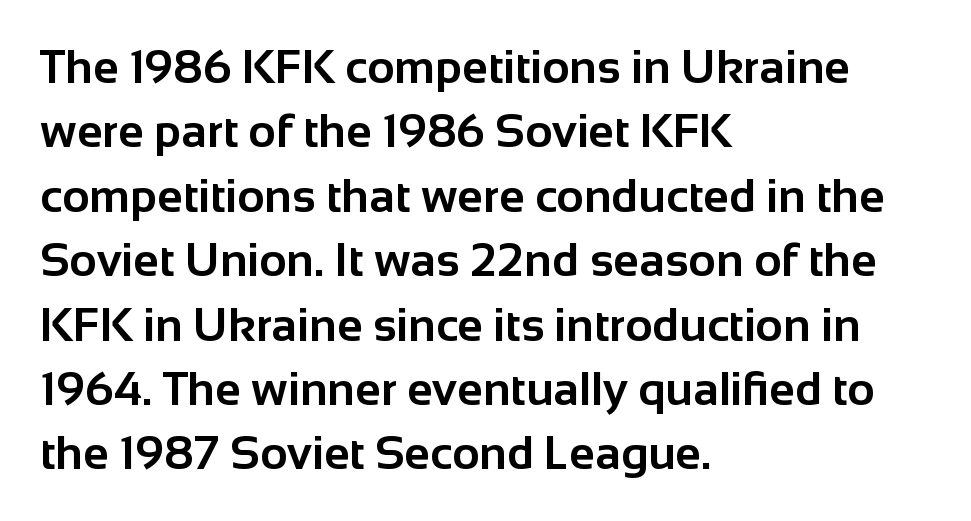
Designer's note — italics off, roman on. This rendering leaves character spacing at its baseline value. Each letter keeps its own natural width here, so spacing adapts to shape. Chunky letters — that's bold for sure. Typeset ragged right — the left edge is the straight one.
